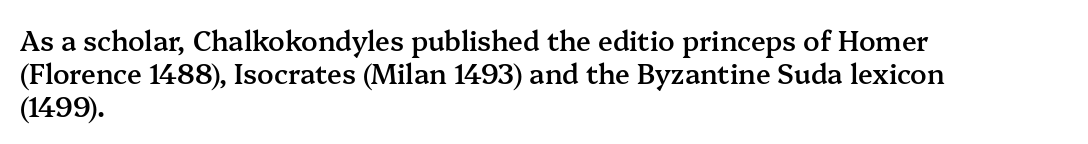
{"italic": "no", "bold": "semi", "underline": "no", "align": "left", "line_spacing_ratio": 1.22, "letter_spacing": "normal", "letter_spacing_em": 0.0, "glyph_px": 27}
